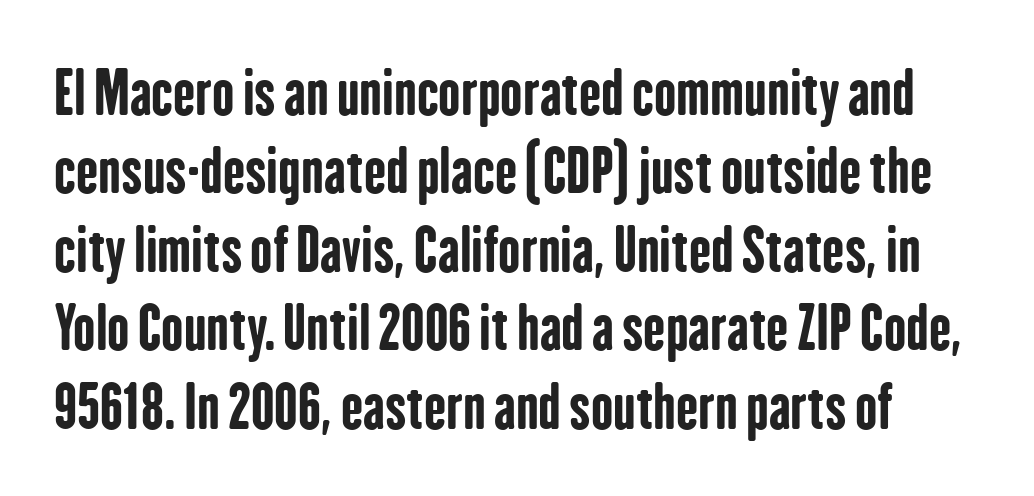
Q: Is the text bold? A: Yes.
Q: Is the text italic (slanted)? A: No, it is upright.
Q: Is the typeface a serif or a sans-serif typeface? A: Sans-serif.
Q: Is the text underlined? A: No.
Q: Is the spacing between letters normal or unusually wide? A: Normal.
Q: Is the spacing between lines tight, normal or loose? A: Normal.
Q: Width (condensed, normal, or wide)? A: Condensed.
Q: Stroke contrast? A: Low.
Q: x-height? A: Medium.
Q: Monospaced? A: No.
